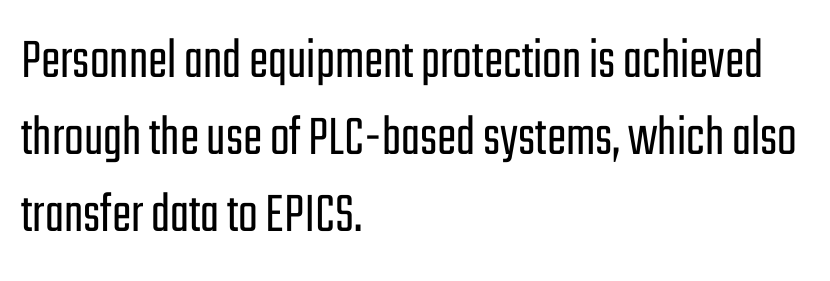
Q: Is the text bold? A: No.
Q: Is the text italic (slanted)? A: No, it is upright.
Q: Is the typeface a serif or a sans-serif typeface? A: Sans-serif.
Q: Is the text underlined? A: No.
Q: How is the paragraph aligned? A: Left-aligned.
Q: Is the spacing between letters normal or unusually wide? A: Normal.
Q: Is the spacing between lines tight, normal or loose? A: Normal.
Q: Width (condensed, normal, or wide)? A: Condensed.
Q: Stroke contrast? A: Low.
Q: x-height? A: Medium.
Q: Monospaced? A: No.
